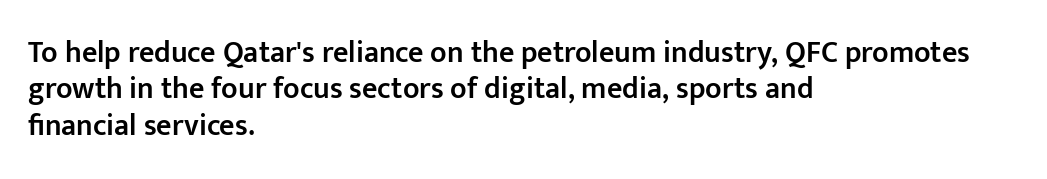
The image shows 30 px semibold sans-serif type, upright; set left-aligned, line spacing 1.21x, normal letter spacing, not underlined; low stroke contrast and a medium x-height.
